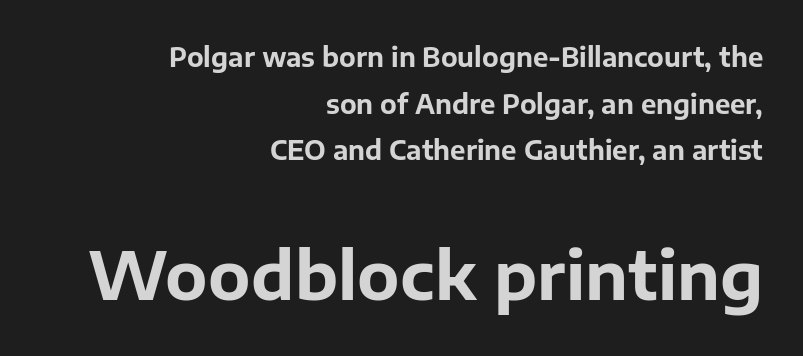
The image shows 66 px bold sans-serif type, upright; set right-aligned, line spacing 1.79x, normal letter spacing, not underlined; the second (bottom) block is 2.54x larger; low stroke contrast and a medium x-height.
